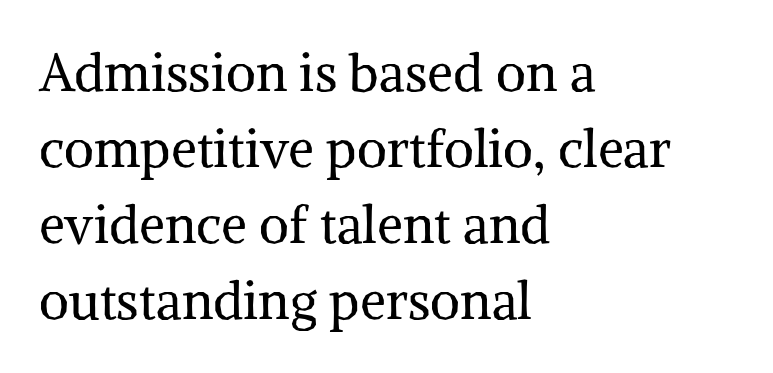
The image shows 52 px regular-weight serif type, upright; set left-aligned, normal line spacing (1.46x), normal letter spacing, not underlined; medium stroke contrast and a medium x-height.
